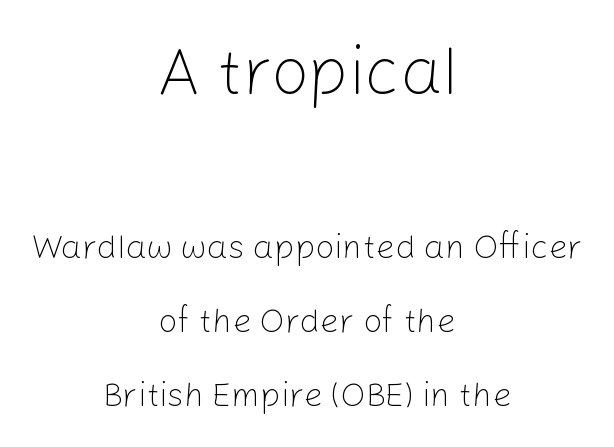
Q: Is the text bold? A: No.
Q: Is the text italic (slanted)? A: No, it is upright.
Q: Is the typeface a serif or a sans-serif typeface? A: Sans-serif.
Q: Is the text underlined? A: No.
Q: How is the paragraph aligned? A: Centered.
Q: Is the spacing between letters normal or unusually wide? A: Normal.
Q: Is the spacing between lines tight, normal or loose? A: Loose.
Q: Which block of text is set in a larger size, the first (top) or the second (bottom)? A: The first (top) one.
Q: Width (condensed, normal, or wide)? A: Normal.
Q: Stroke contrast? A: Low.
Q: x-height? A: Medium.
Q: Monospaced? A: No.
